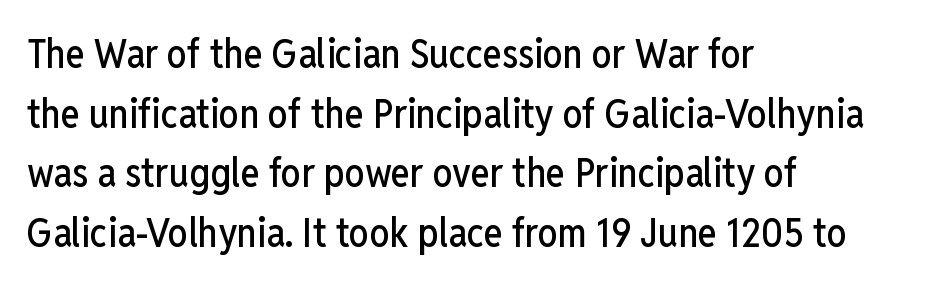
Q: Is the text italic (slanted)? A: No, it is upright.
Q: Is the typeface a serif or a sans-serif typeface? A: Sans-serif.
Q: Is the text underlined? A: No.
Q: How is the paragraph aligned? A: Left-aligned.
Q: Is the spacing between letters normal or unusually wide? A: Normal.
Q: Is the spacing between lines tight, normal or loose? A: Normal.
Q: Width (condensed, normal, or wide)? A: Condensed.
Q: Stroke contrast? A: Low.
Q: x-height? A: Medium.
Q: Monospaced? A: No.
